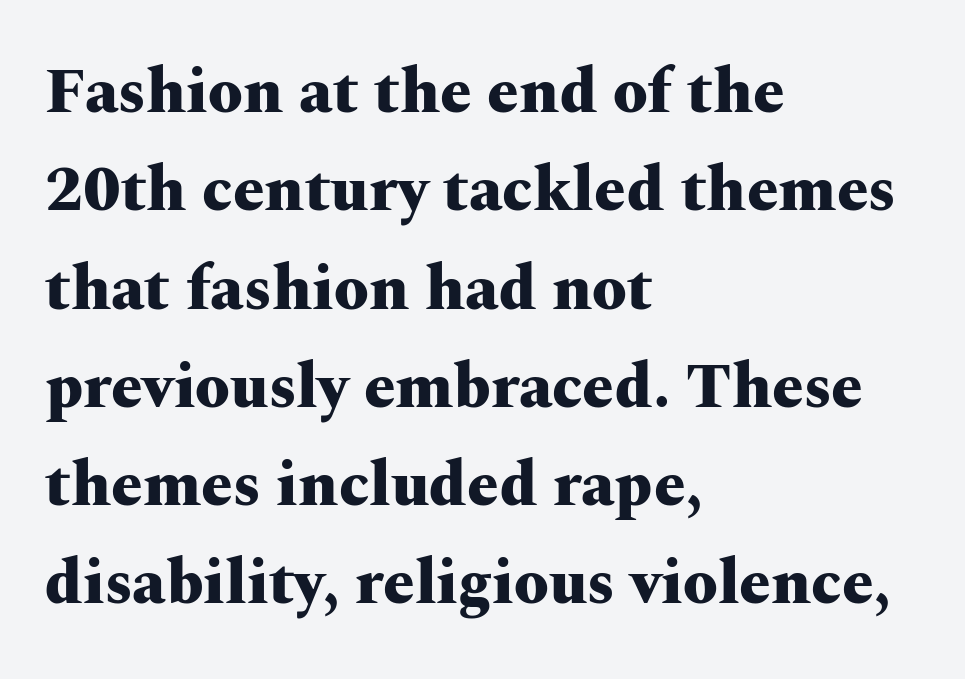
{"serif": "yes", "italic": "no", "bold": "yes", "weight": "heavy", "width": "wide", "stroke_contrast": "medium", "x_height": "medium", "monospaced": "no", "underline": "no", "align": "left", "line_spacing": "normal", "line_spacing_ratio": 1.56, "letter_spacing": "normal", "letter_spacing_em": 0.0, "glyph_px": 63}
